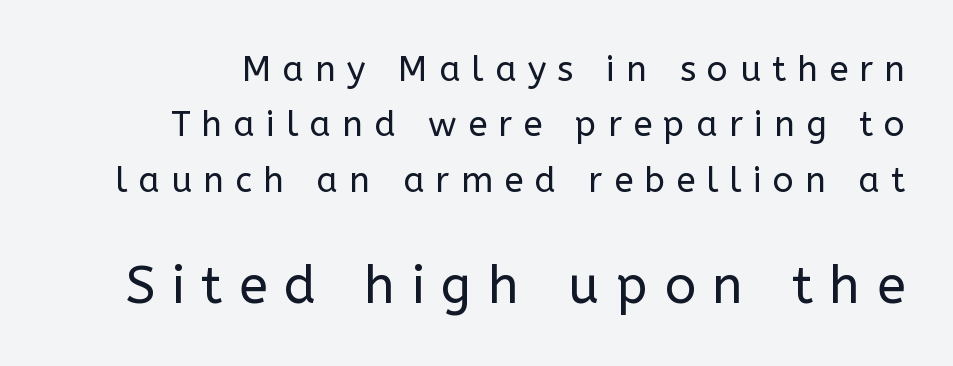
{"serif": "no", "italic": "no", "bold": "no", "weight": "regular", "width": "normal", "stroke_contrast": "low", "x_height": "medium", "monospaced": "no", "underline": "no", "line_spacing": "normal", "line_spacing_ratio": 1.58, "letter_spacing": "wide", "letter_spacing_em": 0.32, "larger_block": "second", "size_ratio": 1.49, "glyph_px": 52}
